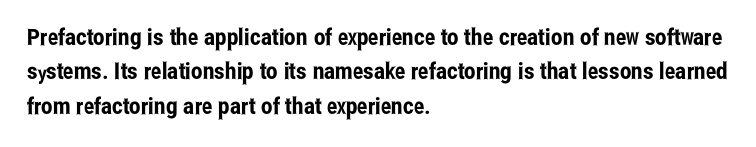
The image shows 23 px text type, upright; set left-aligned, normal line spacing (1.49x), normal letter spacing, not underlined.
